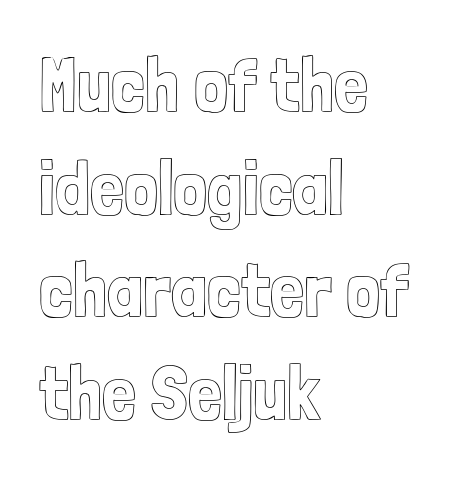
Q: Is the text italic (slanted)? A: No, it is upright.
Q: Is the text underlined? A: No.
Q: How is the paragraph aligned? A: Left-aligned.
Q: Is the spacing between letters normal or unusually wide? A: Normal.
Q: Is the spacing between lines tight, normal or loose? A: Normal.
Q: Width (condensed, normal, or wide)? A: Condensed.
Q: x-height? A: Medium.
Q: Monospaced? A: No.
